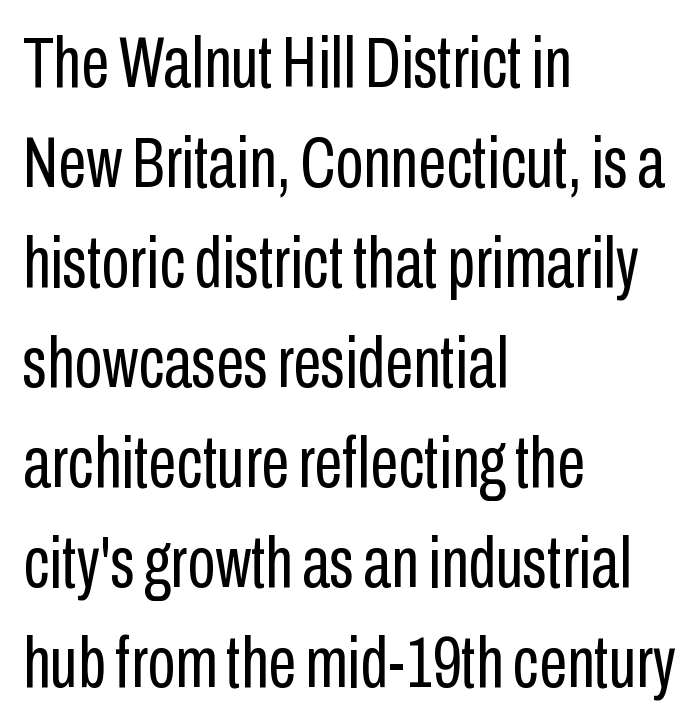
The image shows 72 px regular-weight, condensed sans-serif type, upright; set left-aligned, normal line spacing (1.39x), normal letter spacing, not underlined; low stroke contrast and a medium x-height.
